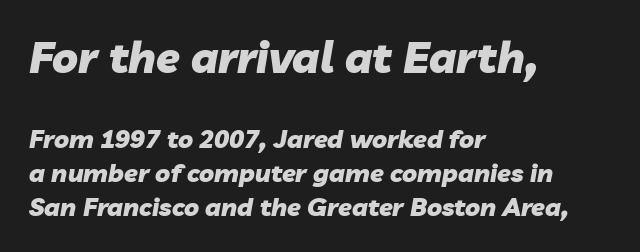
The image shows 43 px heavy type, italic (leaning right); set left-aligned, normal line spacing (1.36x), normal letter spacing, not underlined; the first (top) block is 1.72x larger; low stroke contrast and a medium x-height.
